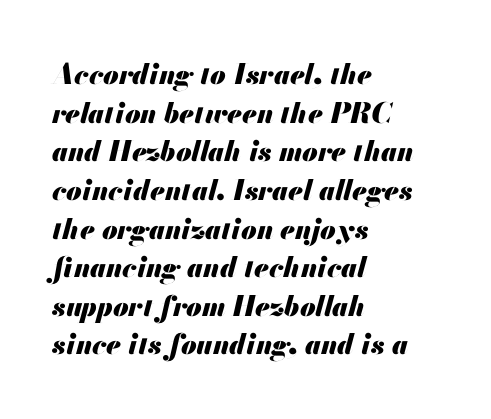
Every character sits at an angle, as italics do. Glance below the letters and you will spot only blank space. One glance says typical: line gaps are just what's usual. These lines are rendered in a variable-pitch font. The paragraph has a hard left edge and a soft right edge.
